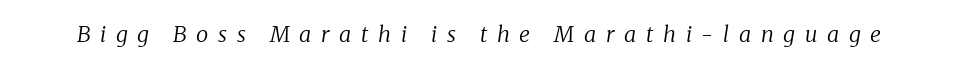
The text carries the slant typical of an italic or oblique font. Substantial extra tracking has been applied to these lines. The cut favours lightness, reaching ordinary text weight at its darkest. Underlining? Definitely not there.
